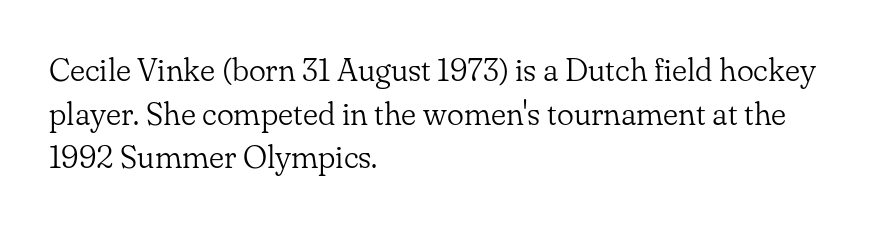
Clear beneath every line of the passage. In terms of posture, this sample is upright. This rendering employs a face with finishing strokes, i.e., a serif. Short and long lines alike share a common starting point at left. The typesetting does not lean heavy: it is not bold.
